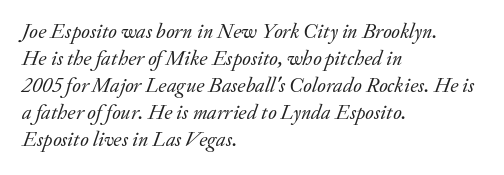
The passage shown stacks its lines at a standard gap. Compared with a centered layout, this one pins lines to the left instead. The strip under each line holds only bare page. Tracking value appears to be zero — textbook default spacing. Style check: oblique. Is this a heavy cut? Hardly; it is regular or lighter.
